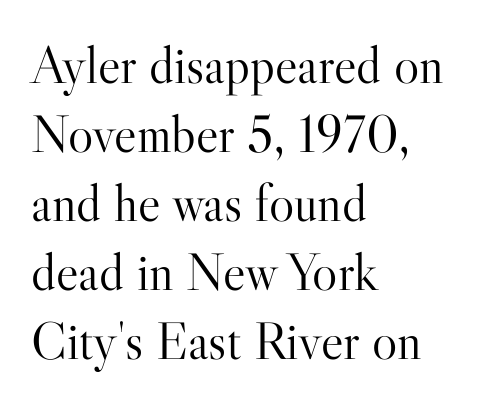
{"serif": "yes", "italic": "no", "bold": "no", "weight": "light", "width": "normal", "stroke_contrast": "high", "x_height": "small", "monospaced": "no", "underline": "no", "align": "left", "line_spacing": "normal", "line_spacing_ratio": 1.3, "letter_spacing": "normal", "letter_spacing_em": 0.0, "glyph_px": 53}
